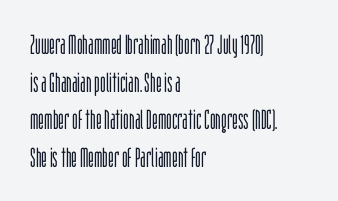
Q: Is the text bold? A: No.
Q: Is the text italic (slanted)? A: No, it is upright.
Q: Is the text underlined? A: No.
Q: How is the paragraph aligned? A: Left-aligned.
Q: Is the spacing between letters normal or unusually wide? A: Normal.
Q: Is the spacing between lines tight, normal or loose? A: Normal.
